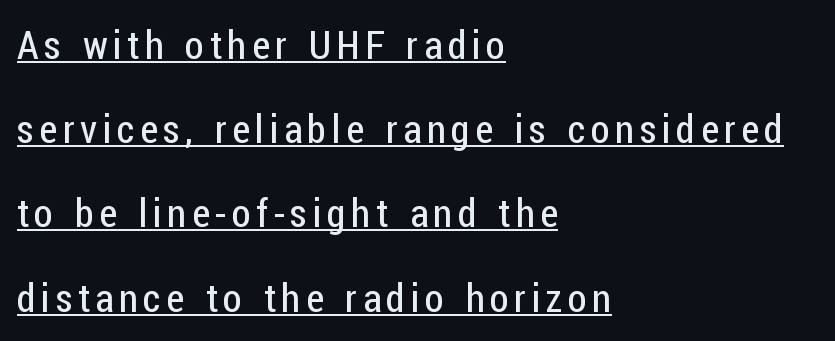
{"serif": "no", "italic": "no", "bold": "no", "weight": "regular", "width": "condensed", "stroke_contrast": "low", "x_height": "medium", "monospaced": "no", "underline": "yes", "align": "left", "line_spacing": "loose", "line_spacing_ratio": 2.16, "glyph_px": 39}
